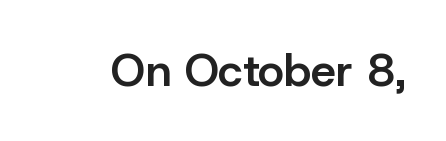
The image shows 45 px semibold sans-serif type, upright; set normal letter spacing, not underlined; low stroke contrast and a medium x-height.
